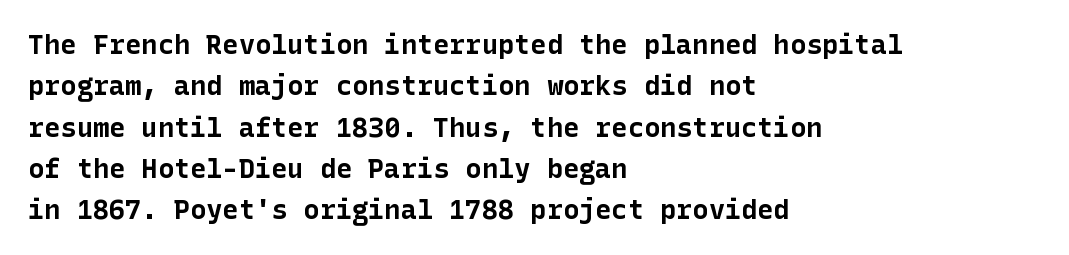
{"italic": "no", "bold": "yes", "underline": "no", "align": "left", "line_spacing": "normal", "line_spacing_ratio": 1.53, "letter_spacing": "normal", "letter_spacing_em": 0.0, "glyph_px": 27}
